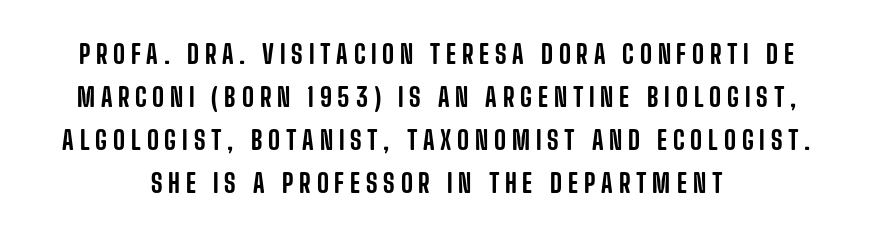
The image shows 26 px text type, upright; set centered, normal line spacing (1.65x), unusually wide letter spacing (+0.22 em), not underlined.
